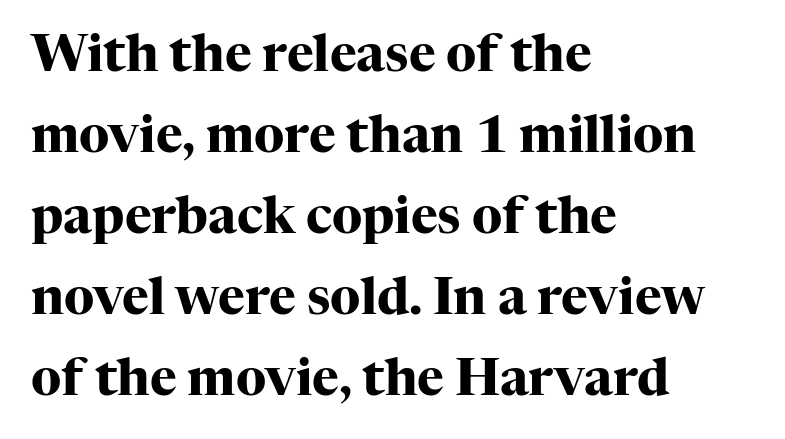
{"serif": "yes", "italic": "no", "bold": "yes", "weight": "heavy", "width": "normal", "stroke_contrast": "high", "x_height": "medium", "monospaced": "no", "underline": "no", "align": "left", "line_spacing": "normal", "line_spacing_ratio": 1.59, "letter_spacing": "normal", "letter_spacing_em": 0.0, "glyph_px": 51}
